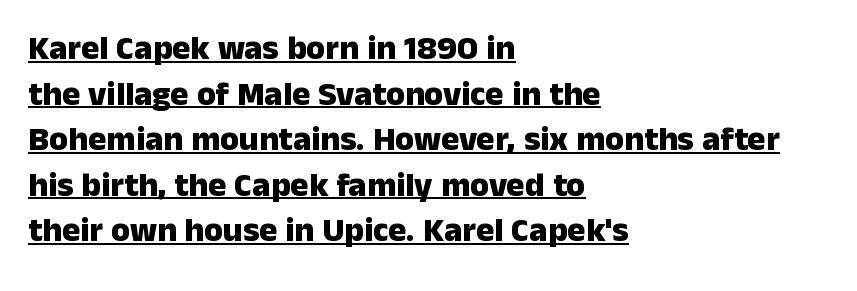
The image shows 34 px heavy sans-serif type, upright; set left-aligned, normal line spacing (1.34x), normal letter spacing, underlined; low stroke contrast and a medium x-height.
